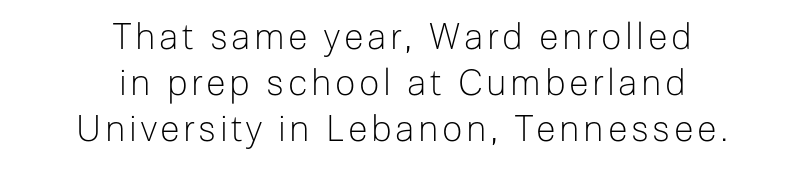
The image shows 36 px light sans-serif type, upright; set centered, normal line spacing (1.28x), not underlined; low stroke contrast and a medium x-height.
